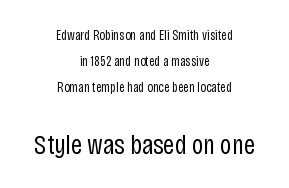
Q: Is the text bold? A: No.
Q: Is the text italic (slanted)? A: No, it is upright.
Q: Is the typeface a serif or a sans-serif typeface? A: Sans-serif.
Q: Is the text underlined? A: No.
Q: How is the paragraph aligned? A: Centered.
Q: Is the spacing between letters normal or unusually wide? A: Normal.
Q: Which block of text is set in a larger size, the first (top) or the second (bottom)? A: The second (bottom) one.
Q: Width (condensed, normal, or wide)? A: Condensed.
Q: Stroke contrast? A: Low.
Q: x-height? A: Large.
Q: Monospaced? A: No.
